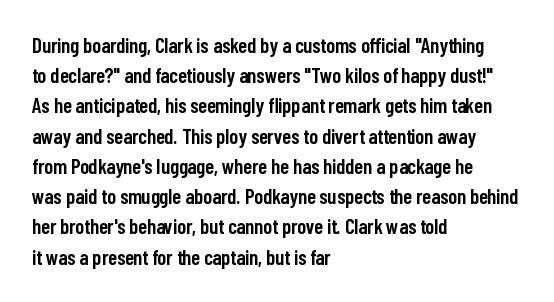
Q: Is the text bold? A: Semi-bold.
Q: Is the text italic (slanted)? A: No, it is upright.
Q: Is the text underlined? A: No.
Q: How is the paragraph aligned? A: Left-aligned.
Q: Is the spacing between letters normal or unusually wide? A: Normal.
Q: Is the spacing between lines tight, normal or loose? A: Normal.
